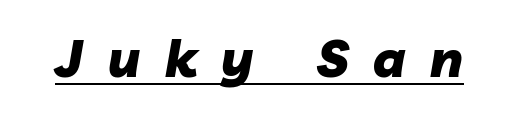
Q: Is the text bold? A: Yes.
Q: Is the text italic (slanted)? A: Yes, it leans right by about 10 degrees.
Q: Is the text underlined? A: Yes.
Q: Is the spacing between letters normal or unusually wide? A: Unusually wide.
Q: Width (condensed, normal, or wide)? A: Normal.
Q: Stroke contrast? A: Low.
Q: x-height? A: Medium.
Q: Monospaced? A: No.
